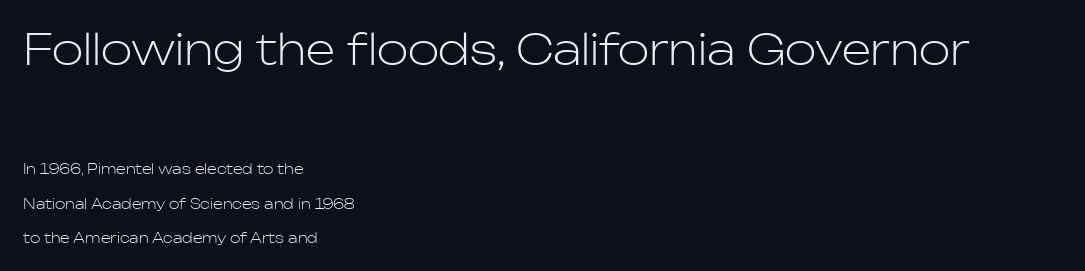
{"serif": "no", "italic": "no", "bold": "no", "weight": "light", "width": "normal", "stroke_contrast": "low", "x_height": "medium", "monospaced": "no", "underline": "no", "align": "left", "line_spacing": "loose", "line_spacing_ratio": 2.47, "letter_spacing": "normal", "letter_spacing_em": 0.0, "larger_block": "first", "size_ratio": 3.0, "glyph_px": 42}
